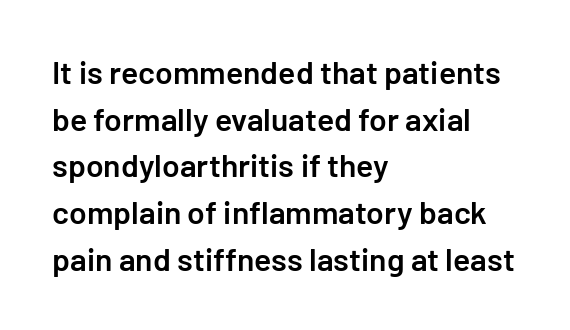
{"serif": "no", "italic": "no", "bold": "semi", "weight": "semibold", "width": "normal", "stroke_contrast": "low", "x_height": "medium", "underline": "no", "align": "left", "line_spacing": "normal", "line_spacing_ratio": 1.46, "letter_spacing": "normal", "letter_spacing_em": 0.0, "glyph_px": 32}
